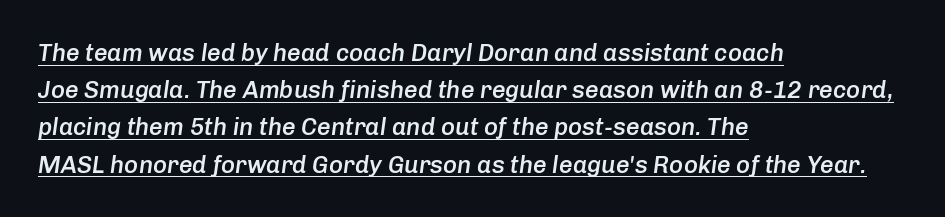
Q: Is the text bold? A: Semi-bold.
Q: Is the text italic (slanted)? A: Yes, it leans right by about 8 degrees.
Q: Is the text underlined? A: Yes.
Q: How is the paragraph aligned? A: Left-aligned.
Q: Is the spacing between letters normal or unusually wide? A: Normal.
Q: Is the spacing between lines tight, normal or loose? A: Normal.
